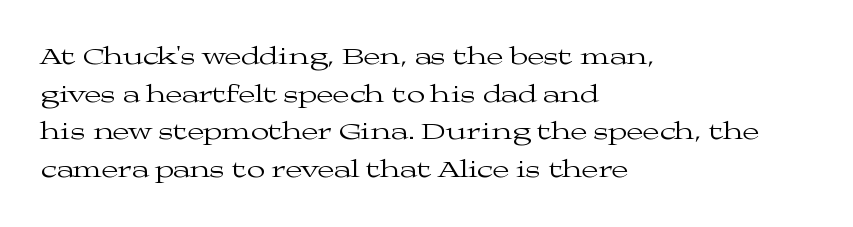
The setting favours the left margin, as ordinary paragraphs usually do. The face looks like a standard text weight, possibly lighter. Each row of text sits above clean, open space. Posture: straight, roman, zero tilt.
